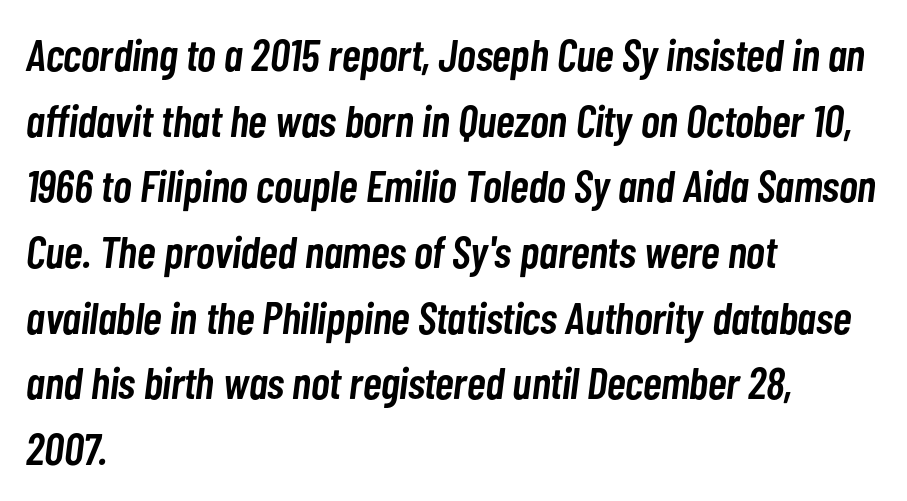
Q: Is the text bold? A: Semi-bold.
Q: Is the text italic (slanted)? A: Yes, it leans right by about 7 degrees.
Q: Is the text underlined? A: No.
Q: How is the paragraph aligned? A: Left-aligned.
Q: Is the spacing between letters normal or unusually wide? A: Normal.
Q: Is the spacing between lines tight, normal or loose? A: Normal.
Q: Width (condensed, normal, or wide)? A: Condensed.
Q: Stroke contrast? A: Low.
Q: x-height? A: Medium.
Q: Monospaced? A: No.
